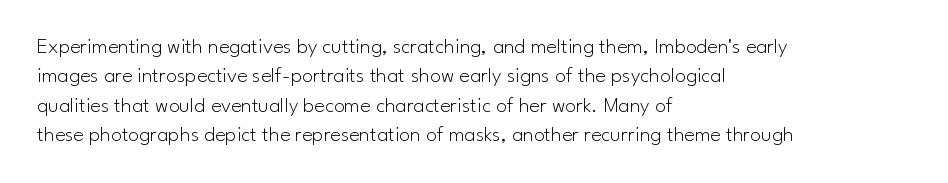
The image shows 22 px text type, upright; set left-aligned, normal line spacing (1.33x), normal letter spacing, not underlined.
